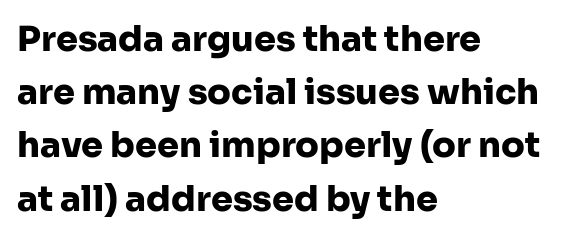
{"serif": "no", "italic": "no", "bold": "yes", "weight": "heavy", "width": "normal", "stroke_contrast": "low", "x_height": "medium", "monospaced": "no", "underline": "no", "align": "left", "line_spacing": "normal", "line_spacing_ratio": 1.52, "letter_spacing": "normal", "letter_spacing_em": 0.0, "glyph_px": 35}
